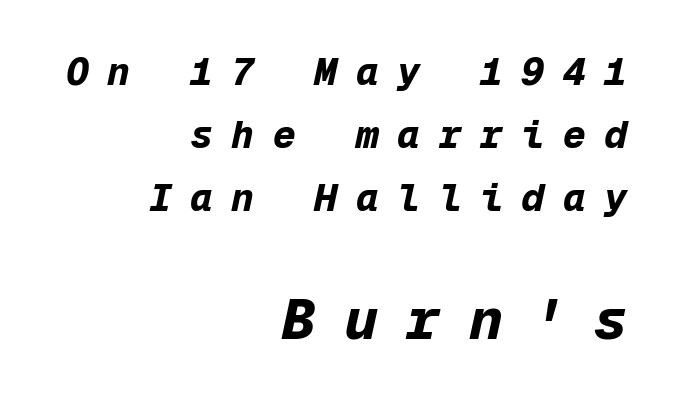
Q: Is the text bold? A: Yes.
Q: Is the text italic (slanted)? A: Yes, it leans right by about 12 degrees.
Q: Is the text underlined? A: No.
Q: How is the paragraph aligned? A: Right-aligned.
Q: Is the spacing between letters normal or unusually wide? A: Unusually wide.
Q: Is the spacing between lines tight, normal or loose? A: Normal.
Q: Which block of text is set in a larger size, the first (top) or the second (bottom)? A: The second (bottom) one.
Q: Width (condensed, normal, or wide)? A: Normal.
Q: Stroke contrast? A: Low.
Q: x-height? A: Medium.
Q: Monospaced? A: Yes.
